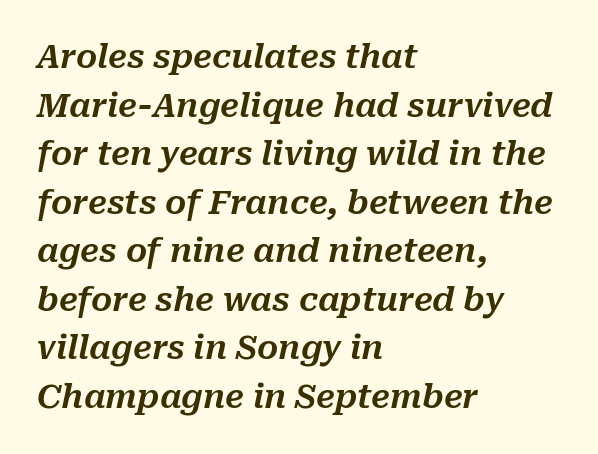
Rule under the text: the space is simply empty. Spacing verdict: proportional, widths tailored to each character. Tracking value appears to be zero — textbook default spacing. The axis of the letterforms is tilted away from vertical. This rendering uses left alignment, leaving the right contour irregular. Regarding leading, the lines here are spaced in the standard way.
